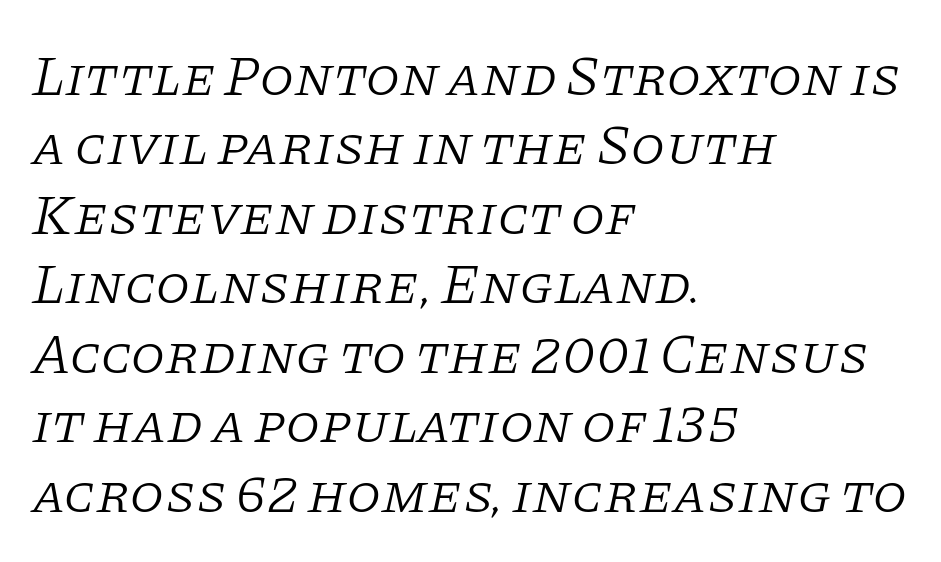
Q: Is the text bold? A: No.
Q: Is the text italic (slanted)? A: Yes, it leans right by about 11 degrees.
Q: Is the typeface a serif or a sans-serif typeface? A: Serif.
Q: Is the text underlined? A: No.
Q: How is the paragraph aligned? A: Left-aligned.
Q: Is the spacing between letters normal or unusually wide? A: Normal.
Q: Width (condensed, normal, or wide)? A: Normal.
Q: Stroke contrast? A: Low.
Q: x-height? A: Large.
Q: Monospaced? A: No.
